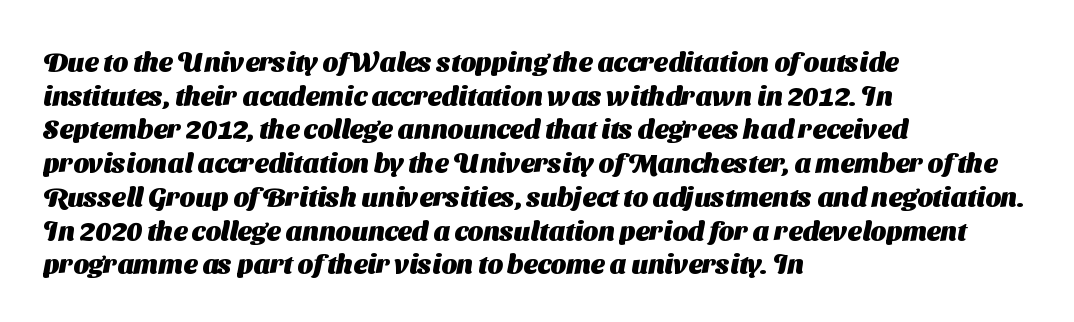
The image shows 27 px bold type; set left-aligned, normal line spacing (1.25x), normal letter spacing, not underlined.
